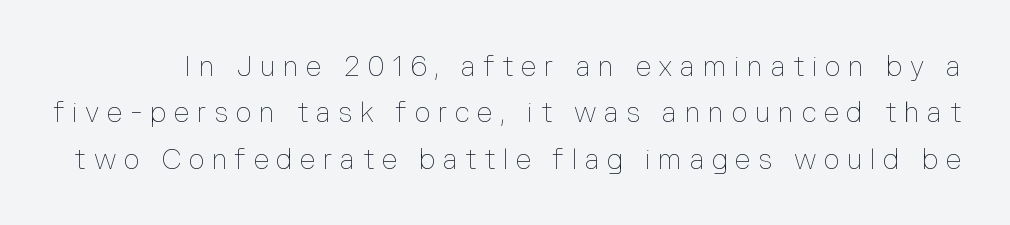
Q: Is the text bold? A: No.
Q: Is the text italic (slanted)? A: No, it is upright.
Q: Is the text underlined? A: No.
Q: Is the spacing between letters normal or unusually wide? A: Unusually wide.
Q: Is the spacing between lines tight, normal or loose? A: Normal.
Q: Width (condensed, normal, or wide)? A: Normal.
Q: Stroke contrast? A: Low.
Q: x-height? A: Medium.
Q: Monospaced? A: No.
